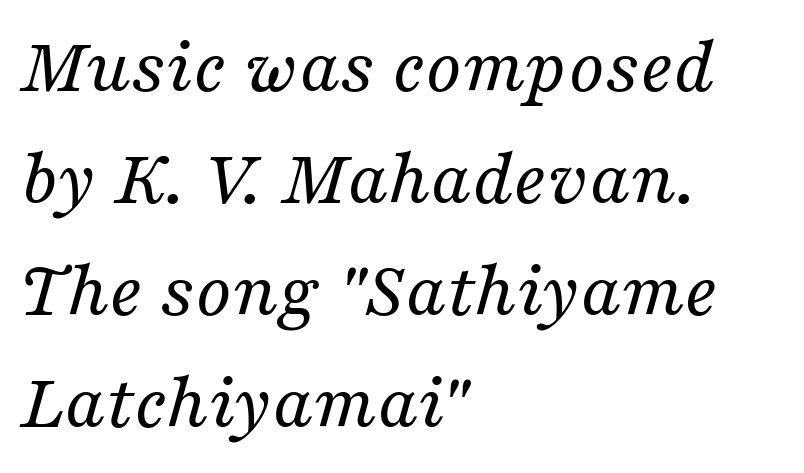
Q: Is the text bold? A: No.
Q: Is the text italic (slanted)? A: Yes, it leans right by about 16 degrees.
Q: Is the typeface a serif or a sans-serif typeface? A: Serif.
Q: Is the text underlined? A: No.
Q: How is the paragraph aligned? A: Left-aligned.
Q: Is the spacing between letters normal or unusually wide? A: Normal.
Q: Is the spacing between lines tight, normal or loose? A: Normal.
Q: Width (condensed, normal, or wide)? A: Normal.
Q: Stroke contrast? A: Medium.
Q: x-height? A: Medium.
Q: Monospaced? A: No.
